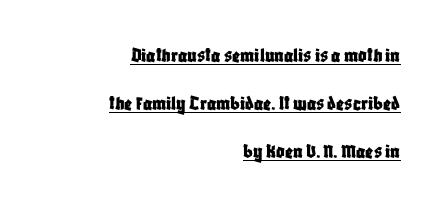
Glyph-to-glyph distance matches everyday printed text. If you drew a line through each stem, it would be perfectly vertical. Glance below the letters and you will spot a drawn line. These lines are set flush right with a ragged left edge. How would I describe the line gaps? Wide and relaxed.
